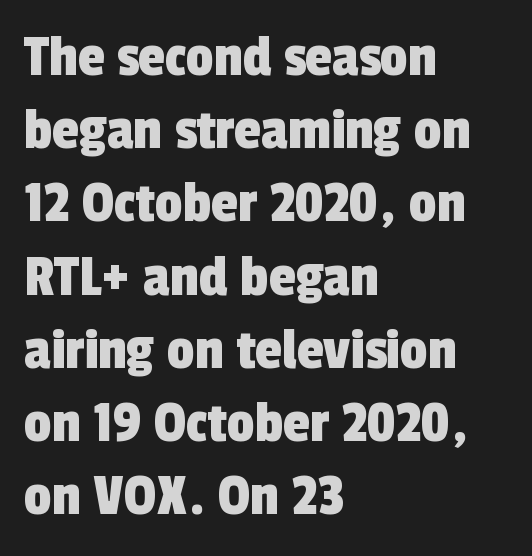
The rendering uses natural spacing where letterforms have individual widths. Where is the straight margin? On the left. The passage shown is typeset with a sans-serif family. Quick note: underline off. The rendering keeps characters at their native spacing.
